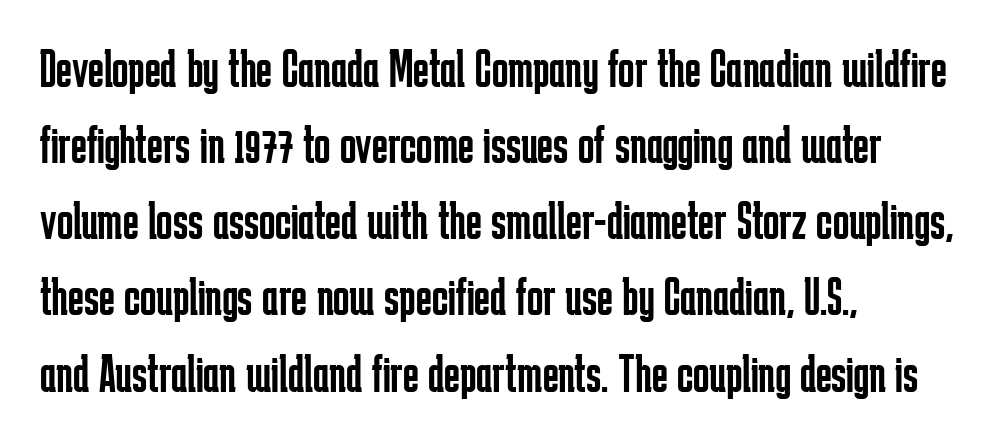
{"serif": "no", "italic": "no", "bold": "no", "weight": "regular", "width": "condensed", "stroke_contrast": "low", "x_height": "medium", "monospaced": "no", "underline": "no", "align": "left", "line_spacing": "normal", "line_spacing_ratio": 1.41, "letter_spacing": "normal", "letter_spacing_em": 0.0, "glyph_px": 54}
